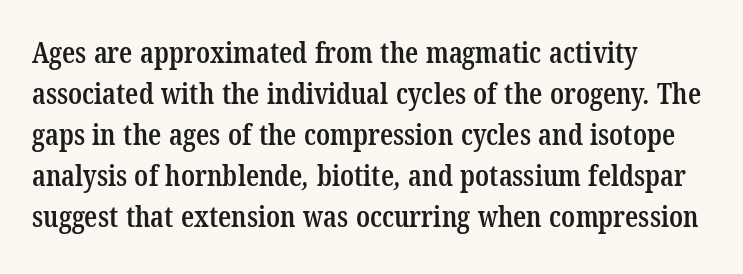
Q: Is the text bold? A: Semi-bold.
Q: Is the typeface a serif or a sans-serif typeface? A: Serif.
Q: Is the text underlined? A: No.
Q: How is the paragraph aligned? A: Left-aligned.
Q: Is the spacing between letters normal or unusually wide? A: Normal.
Q: Is the spacing between lines tight, normal or loose? A: Normal.
Q: Width (condensed, normal, or wide)? A: Condensed.
Q: Stroke contrast? A: Low.
Q: x-height? A: Medium.
Q: Monospaced? A: No.
